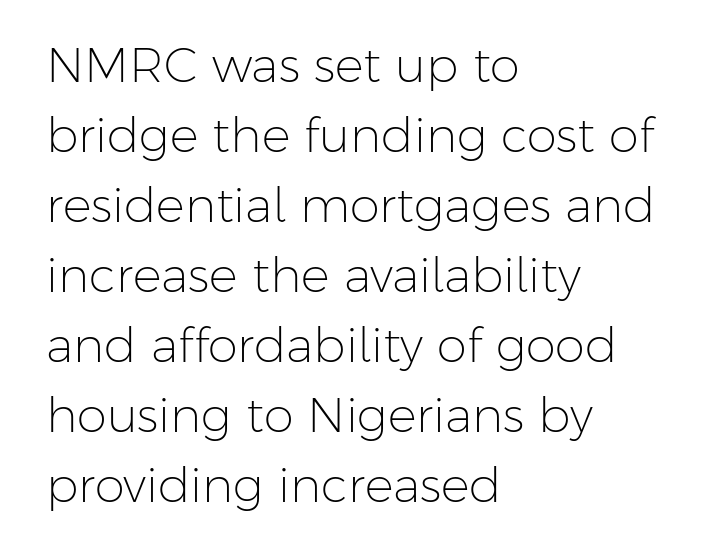
Q: Is the text bold? A: No.
Q: Is the text italic (slanted)? A: No, it is upright.
Q: Is the typeface a serif or a sans-serif typeface? A: Sans-serif.
Q: Is the text underlined? A: No.
Q: How is the paragraph aligned? A: Left-aligned.
Q: Is the spacing between letters normal or unusually wide? A: Normal.
Q: Is the spacing between lines tight, normal or loose? A: Normal.
Q: Width (condensed, normal, or wide)? A: Normal.
Q: Stroke contrast? A: Low.
Q: x-height? A: Medium.
Q: Monospaced? A: No.
